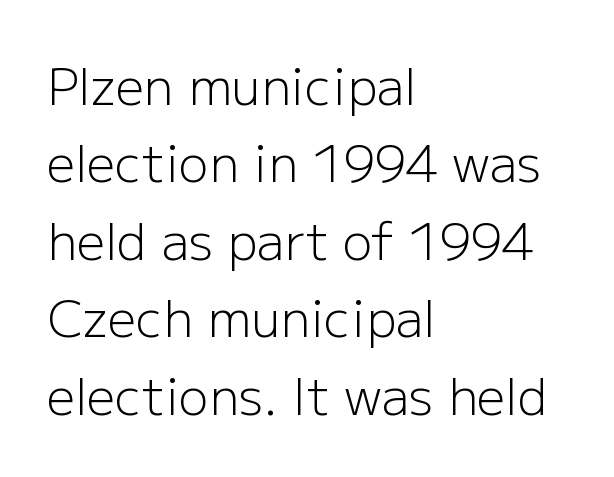
{"serif": "no", "italic": "no", "bold": "no", "weight": "light", "width": "normal", "stroke_contrast": "low", "x_height": "medium", "monospaced": "no", "underline": "no", "align": "left", "line_spacing": "normal", "line_spacing_ratio": 1.55, "letter_spacing": "normal", "letter_spacing_em": 0.0, "glyph_px": 50}
